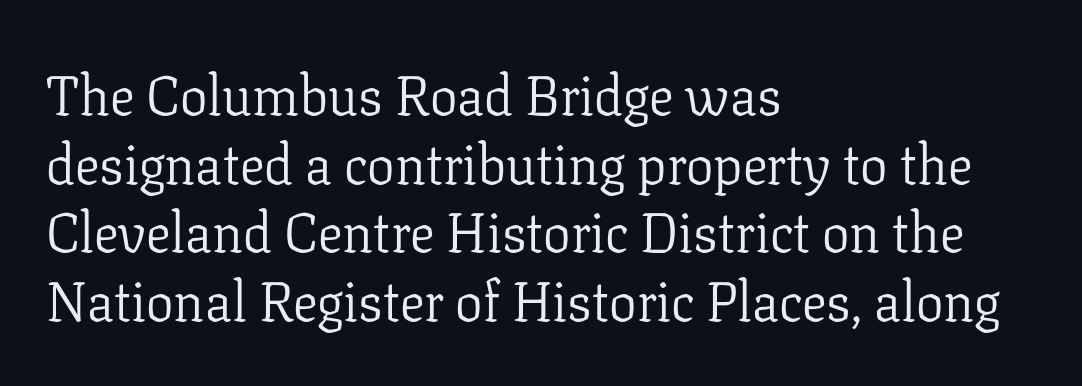
{"serif": "yes", "italic": "no", "bold": "no", "weight": "light", "width": "normal", "stroke_contrast": "low", "x_height": "medium", "monospaced": "no", "underline": "no", "align": "left", "line_spacing": "normal", "line_spacing_ratio": 1.25, "letter_spacing": "normal", "letter_spacing_em": 0.0, "glyph_px": 55}
